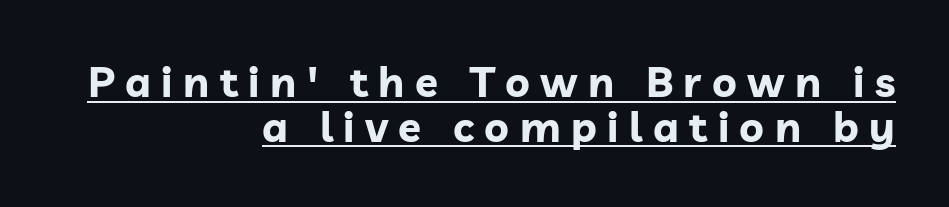
{"serif": "no", "italic": "no", "bold": "yes", "weight": "bold", "width": "normal", "stroke_contrast": "low", "x_height": "medium", "monospaced": "no", "underline": "yes", "align": "right", "line_spacing": "tight", "line_spacing_ratio": 1.06, "letter_spacing": "wide", "letter_spacing_em": 0.25, "glyph_px": 42}
